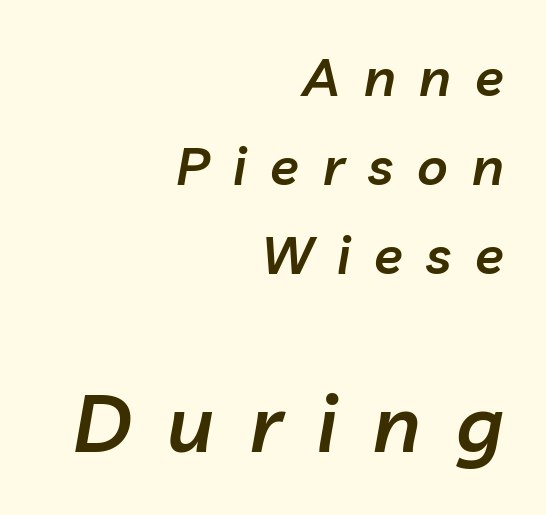
Does the copy run flush right? Yes — the right margin is perfectly even. Varying glyph widths throughout — classic text-font behaviour. As a designer I'd log this as weight 600, semibold. The font's italic variant was chosen for this text.
